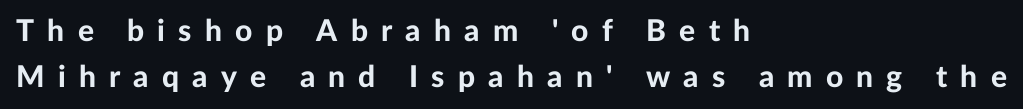
{"serif": "no", "italic": "no", "bold": "yes", "weight": "bold", "width": "normal", "stroke_contrast": "low", "x_height": "medium", "monospaced": "no", "underline": "no", "align": "left", "line_spacing": "normal", "line_spacing_ratio": 1.52, "letter_spacing": "wide", "letter_spacing_em": 0.44, "glyph_px": 30}
